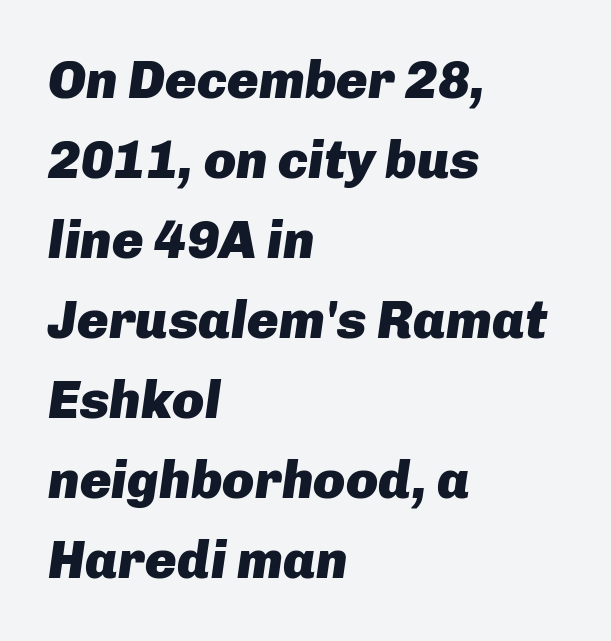
Q: Is the text bold? A: Yes.
Q: Is the text italic (slanted)? A: Yes, it leans right by about 8 degrees.
Q: Is the text underlined? A: No.
Q: How is the paragraph aligned? A: Left-aligned.
Q: Is the spacing between letters normal or unusually wide? A: Normal.
Q: Is the spacing between lines tight, normal or loose? A: Normal.
Q: Width (condensed, normal, or wide)? A: Normal.
Q: Stroke contrast? A: Low.
Q: x-height? A: Medium.
Q: Monospaced? A: No.
